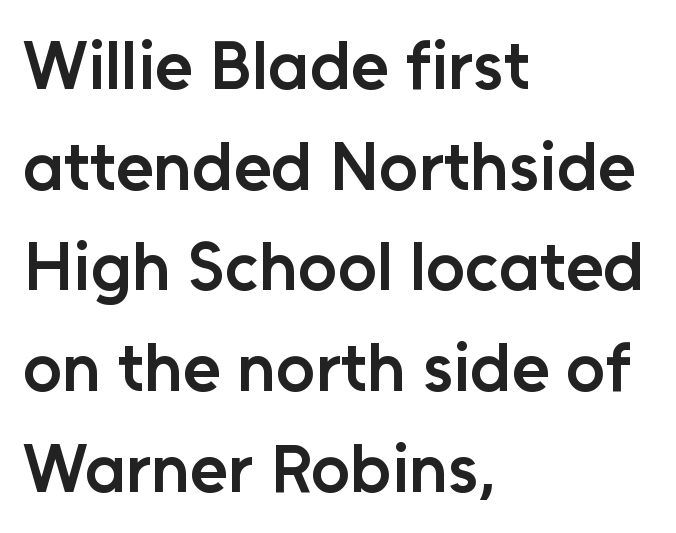
Characters remain perfectly vertical along every line. Stroke thickness is moderately raised; the sample reads as semibold. The letters carry no serifs — their stems end cleanly without finishing strokes. Clear beneath every line of the passage.
